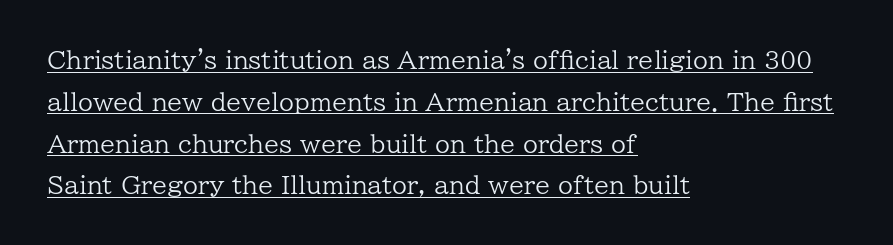
The image shows 24 px text type, upright; set left-aligned, line spacing 1.74x, normal letter spacing, underlined.
